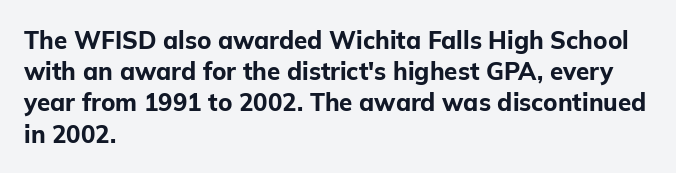
Q: Is the text bold? A: Yes.
Q: Is the text italic (slanted)? A: No, it is upright.
Q: Is the text underlined? A: No.
Q: How is the paragraph aligned? A: Left-aligned.
Q: Is the spacing between letters normal or unusually wide? A: Normal.
Q: Is the spacing between lines tight, normal or loose? A: Normal.
